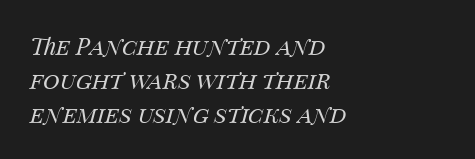
{"italic": "yes", "lean": "right", "slant_degrees": 14, "bold": "no", "underline": "no", "align": "left", "line_spacing": "normal", "line_spacing_ratio": 1.47, "letter_spacing": "normal", "letter_spacing_em": 0.0, "glyph_px": 23}
